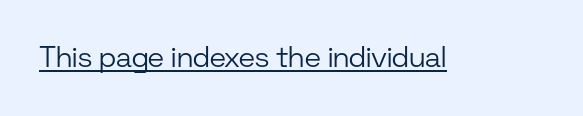
Q: Is the text bold? A: No.
Q: Is the text italic (slanted)? A: No, it is upright.
Q: Is the typeface a serif or a sans-serif typeface? A: Sans-serif.
Q: Is the text underlined? A: Yes.
Q: Is the spacing between letters normal or unusually wide? A: Normal.
Q: Width (condensed, normal, or wide)? A: Normal.
Q: Stroke contrast? A: Low.
Q: x-height? A: Medium.
Q: Monospaced? A: No.
